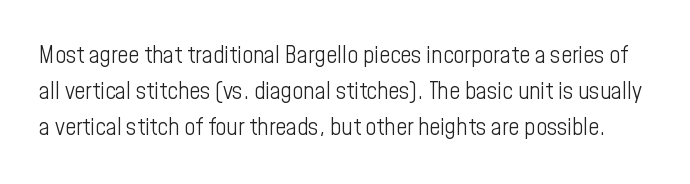
Q: Is the text bold? A: No.
Q: Is the text italic (slanted)? A: No, it is upright.
Q: Is the text underlined? A: No.
Q: Is the spacing between letters normal or unusually wide? A: Normal.
Q: Is the spacing between lines tight, normal or loose? A: Normal.
